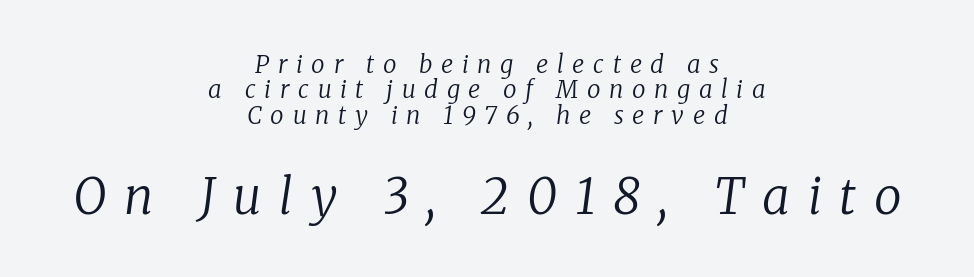
The image shows 49 px regular-weight serif type, italic (leaning right); set centered, tight line spacing (1.06x), unusually wide letter spacing (+0.36 em), not underlined; the second (bottom) block is 2.04x larger; low stroke contrast and a medium x-height.
